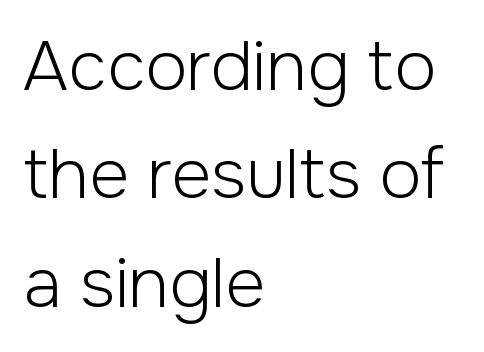
Is there much room between lines? A standard amount, neither cramped nor airy. Students, note that the glyphs here touch the page at normal intervals. Compared with a centered layout, this one pins lines to the left instead. No italicization has been applied; the sample stays upright.
